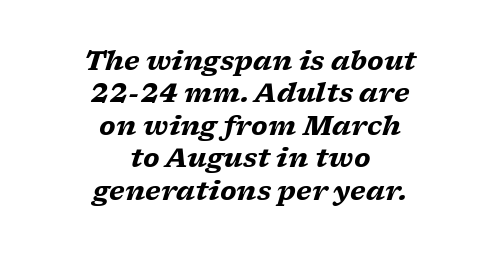
Quick note: interline space is typical. The letters are bold, with thick, heavy strokes. A clean baseline with only descenders dipping below it. Alignment: centered. The passage shown has conventional tracking throughout. This is oblique type, the kind used for emphasis or titles.
